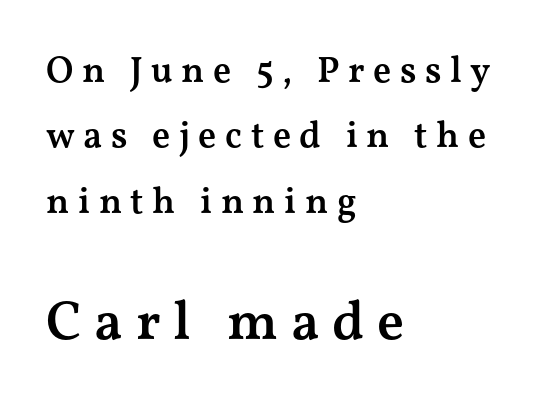
Q: Is the text bold? A: Semi-bold.
Q: Is the text italic (slanted)? A: No, it is upright.
Q: Is the typeface a serif or a sans-serif typeface? A: Serif.
Q: Is the text underlined? A: No.
Q: How is the paragraph aligned? A: Left-aligned.
Q: Is the spacing between letters normal or unusually wide? A: Unusually wide.
Q: Which block of text is set in a larger size, the first (top) or the second (bottom)? A: The second (bottom) one.
Q: Width (condensed, normal, or wide)? A: Wide.
Q: Stroke contrast? A: Medium.
Q: x-height? A: Medium.
Q: Monospaced? A: No.
